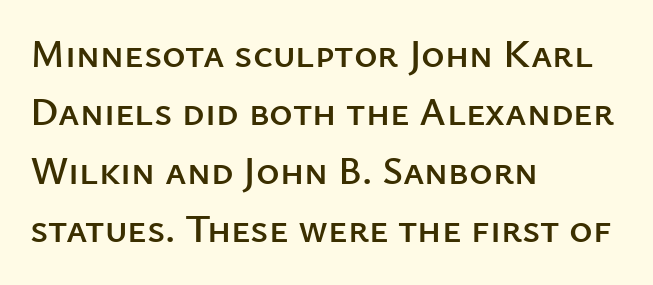
The image shows 40 px sans-serif type, upright; set left-aligned, normal line spacing (1.46x), normal letter spacing, not underlined; low stroke contrast and a medium x-height.
